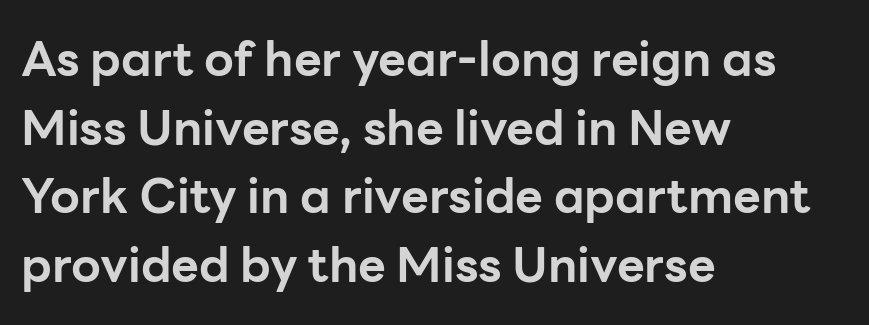
Q: Is the text bold? A: Yes.
Q: Is the text italic (slanted)? A: No, it is upright.
Q: Is the typeface a serif or a sans-serif typeface? A: Sans-serif.
Q: Is the text underlined? A: No.
Q: How is the paragraph aligned? A: Left-aligned.
Q: Is the spacing between letters normal or unusually wide? A: Normal.
Q: Is the spacing between lines tight, normal or loose? A: Normal.
Q: Width (condensed, normal, or wide)? A: Normal.
Q: Stroke contrast? A: Low.
Q: x-height? A: Medium.
Q: Monospaced? A: No.
